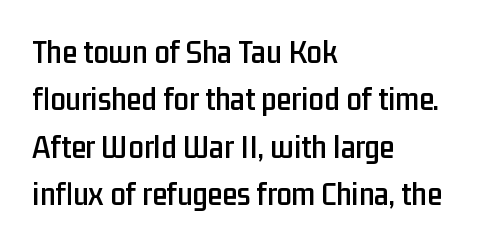
Q: Is the text italic (slanted)? A: No, it is upright.
Q: Is the typeface a serif or a sans-serif typeface? A: Sans-serif.
Q: Is the text underlined? A: No.
Q: How is the paragraph aligned? A: Left-aligned.
Q: Is the spacing between letters normal or unusually wide? A: Normal.
Q: Is the spacing between lines tight, normal or loose? A: Normal.
Q: Width (condensed, normal, or wide)? A: Condensed.
Q: Stroke contrast? A: Low.
Q: x-height? A: Medium.
Q: Monospaced? A: No.
